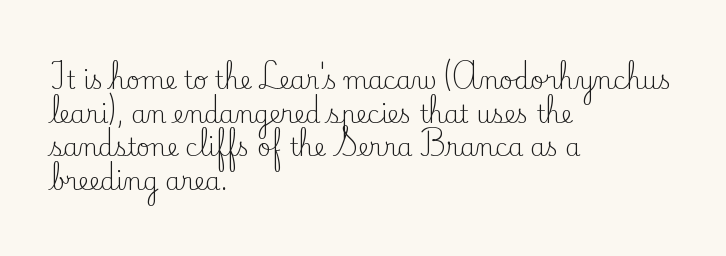
The image shows 24 px text type, upright; set left-aligned, normal line spacing (1.4x), normal letter spacing, not underlined.
